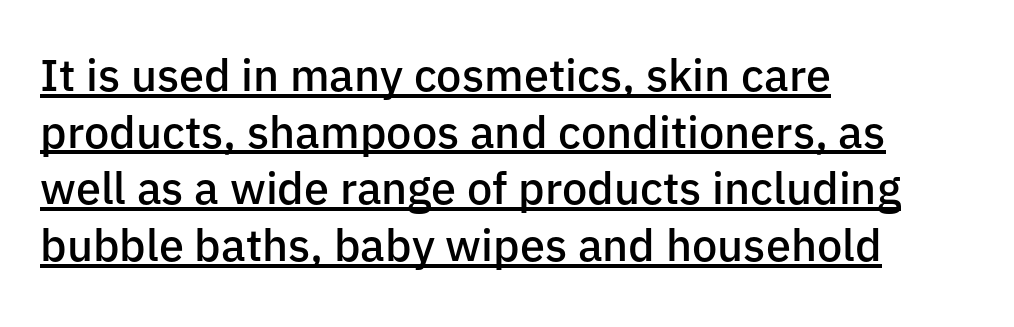
Q: Is the text bold? A: Semi-bold.
Q: Is the text italic (slanted)? A: No, it is upright.
Q: Is the typeface a serif or a sans-serif typeface? A: Sans-serif.
Q: Is the text underlined? A: Yes.
Q: How is the paragraph aligned? A: Left-aligned.
Q: Is the spacing between letters normal or unusually wide? A: Normal.
Q: Is the spacing between lines tight, normal or loose? A: Normal.
Q: Width (condensed, normal, or wide)? A: Normal.
Q: Stroke contrast? A: Low.
Q: x-height? A: Medium.
Q: Monospaced? A: No.
